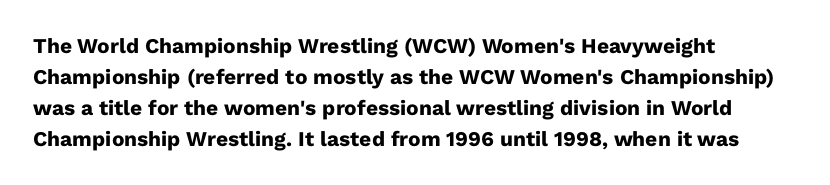
Q: Is the text bold? A: Yes.
Q: Is the text italic (slanted)? A: No, it is upright.
Q: Is the text underlined? A: No.
Q: How is the paragraph aligned? A: Left-aligned.
Q: Is the spacing between letters normal or unusually wide? A: Normal.
Q: Is the spacing between lines tight, normal or loose? A: Normal.
